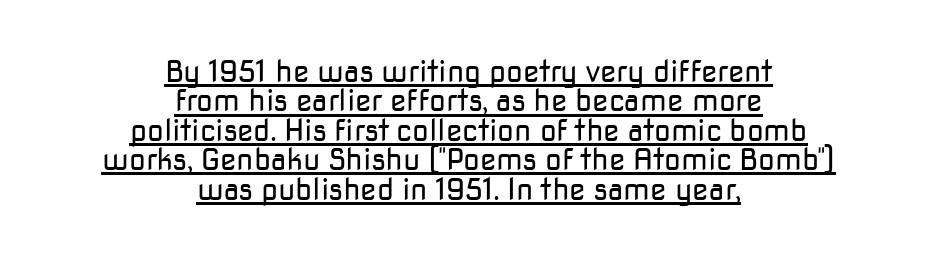
Is this a fixed-width face? No — the glyphs have proportional, varying widths. Centered paragraph, ragged on both sides. Notice how descenders almost collide with the ascenders below — that's tight leading. Style check: upright.
